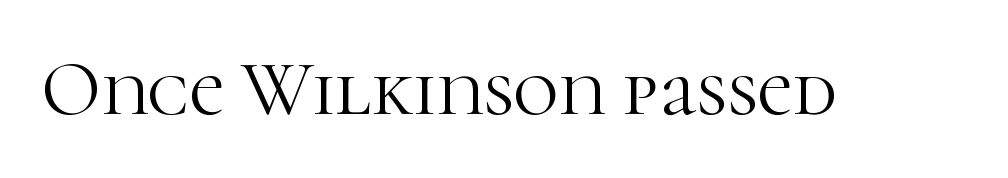
Q: Is the text bold? A: No.
Q: Is the text italic (slanted)? A: No, it is upright.
Q: Is the typeface a serif or a sans-serif typeface? A: Serif.
Q: Is the text underlined? A: No.
Q: Is the spacing between letters normal or unusually wide? A: Normal.
Q: Width (condensed, normal, or wide)? A: Normal.
Q: Stroke contrast? A: High.
Q: x-height? A: Medium.
Q: Monospaced? A: No.
